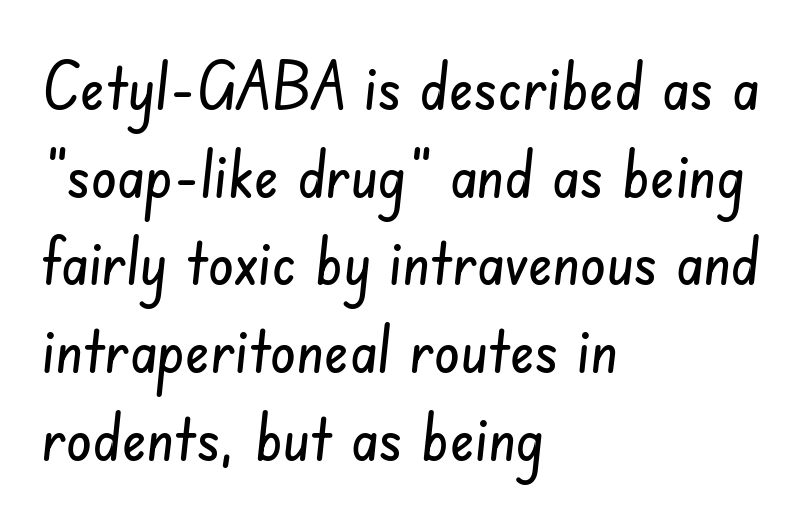
{"serif": "no", "width": "condensed", "stroke_contrast": "low", "x_height": "small", "monospaced": "no", "underline": "no", "align": "left", "line_spacing": "normal", "line_spacing_ratio": 1.35, "letter_spacing": "normal", "letter_spacing_em": 0.0, "glyph_px": 65}
